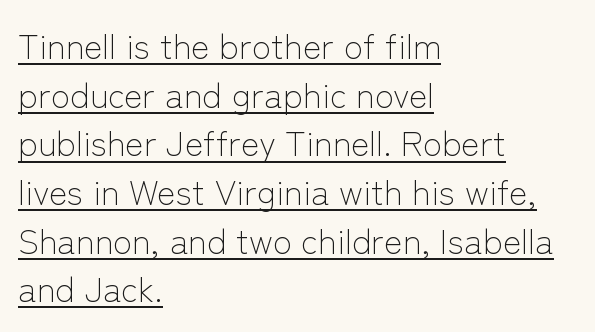
{"serif": "no", "italic": "no", "bold": "no", "weight": "light", "width": "normal", "stroke_contrast": "low", "x_height": "medium", "monospaced": "no", "underline": "yes", "align": "left", "line_spacing": "normal", "line_spacing_ratio": 1.39, "letter_spacing": "normal", "letter_spacing_em": 0.0, "glyph_px": 35}
